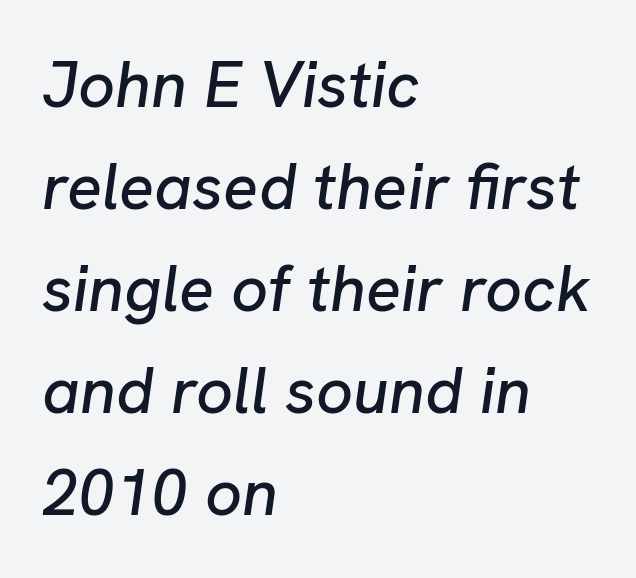
Spacing verdict: proportional, widths tailored to each character. There's an unmistakable incline to the writing here. Clear beneath every line of the passage. A classic flush-left, rag-right setting is used for this passage.
